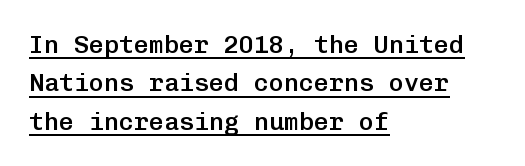
Q: Is the text bold? A: Semi-bold.
Q: Is the text italic (slanted)? A: No, it is upright.
Q: Is the text underlined? A: Yes.
Q: How is the paragraph aligned? A: Left-aligned.
Q: Is the spacing between letters normal or unusually wide? A: Normal.
Q: Is the spacing between lines tight, normal or loose? A: Normal.
